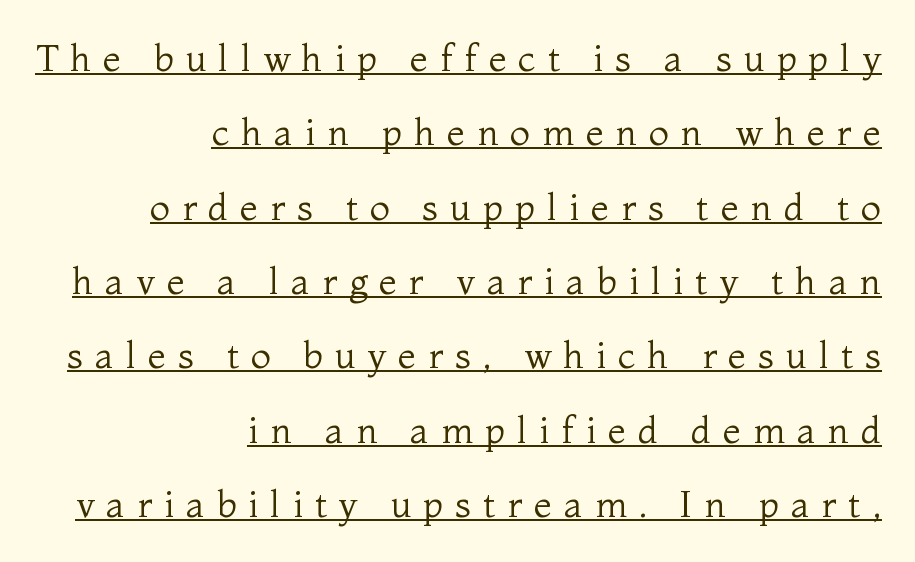
If you measured baseline to baseline, you'd find a long distance. Loose tracking; the words dissolve into strings of separated letters. The type sits square on the baseline with zero lean. The typeface chosen for these lines features serifs. The passage shown is not bold in any degree. Teacher's note: observe the even right margin — that is flush-right alignment.
